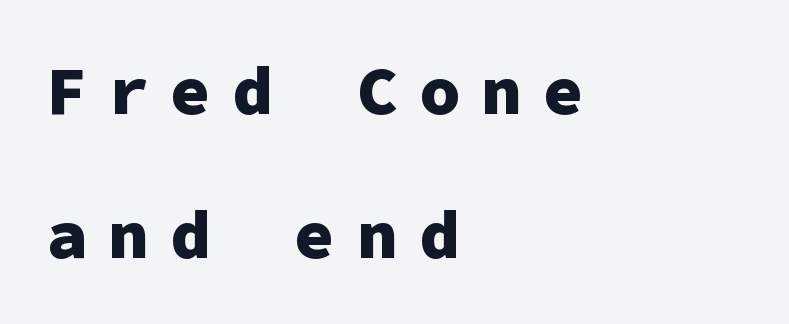
The image shows 69 px heavy sans-serif type, upright, monospaced; set left-aligned, loose line spacing (2.09x), unusually wide letter spacing (+0.3 em), not underlined; low stroke contrast and a medium x-height.
